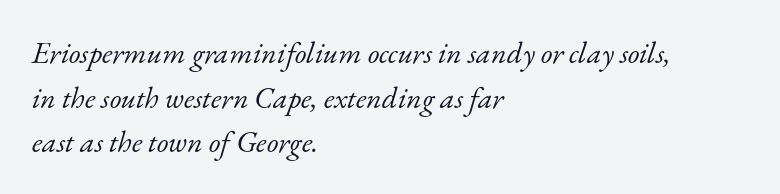
{"serif": "yes", "italic": "yes", "lean": "right", "slant_degrees": 17, "bold": "no", "weight": "light", "width": "normal", "stroke_contrast": "low", "x_height": "small", "monospaced": "no", "underline": "no", "align": "left", "line_spacing": "normal", "line_spacing_ratio": 1.49, "letter_spacing": "normal", "letter_spacing_em": 0.0, "glyph_px": 30}
